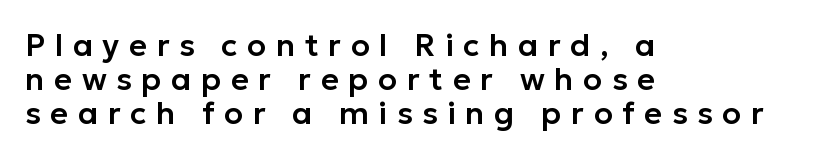
The image shows 31 px sans-serif type, upright; set left-aligned, tight line spacing (1.1x), unusually wide letter spacing (+0.31 em), not underlined; low stroke contrast and a medium x-height.
